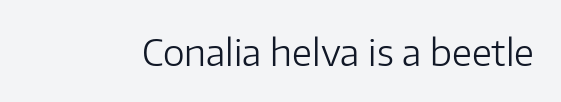
Q: Is the text bold? A: No.
Q: Is the text italic (slanted)? A: No, it is upright.
Q: Is the typeface a serif or a sans-serif typeface? A: Sans-serif.
Q: Is the text underlined? A: No.
Q: Is the spacing between letters normal or unusually wide? A: Normal.
Q: Width (condensed, normal, or wide)? A: Normal.
Q: Stroke contrast? A: Low.
Q: x-height? A: Medium.
Q: Monospaced? A: No.
